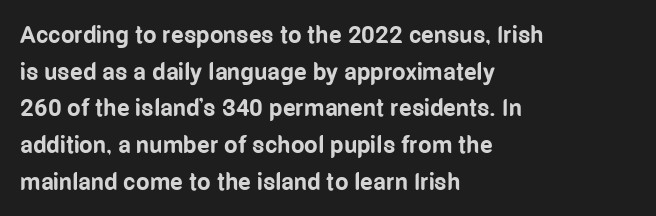
{"italic": "no", "bold": "yes", "underline": "no", "align": "left", "line_spacing": "normal", "line_spacing_ratio": 1.53, "letter_spacing": "normal", "letter_spacing_em": 0.0, "glyph_px": 24}
